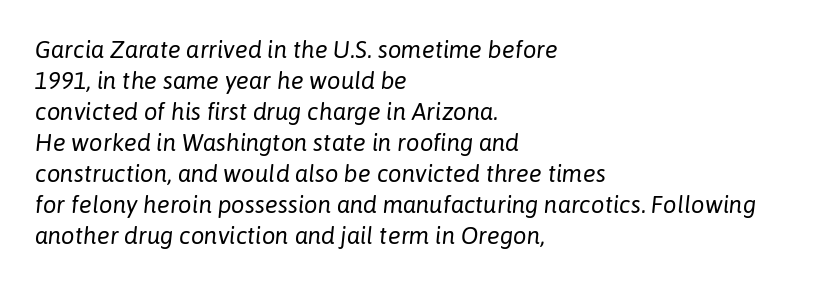
The image shows 24 px text type, italic (leaning right); set left-aligned, normal line spacing (1.29x), normal letter spacing, not underlined.
